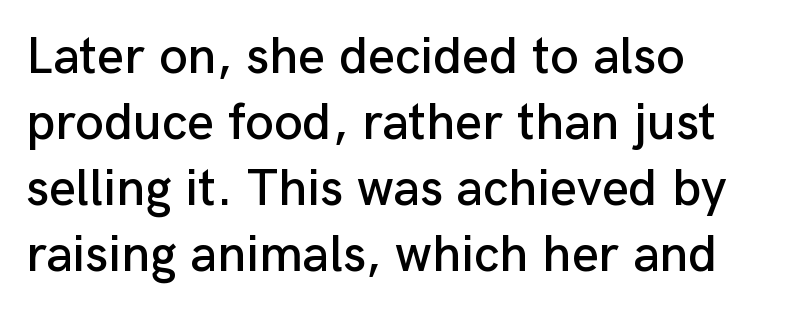
{"serif": "no", "italic": "no", "width": "normal", "stroke_contrast": "low", "x_height": "medium", "monospaced": "no", "underline": "no", "align": "left", "line_spacing": "normal", "line_spacing_ratio": 1.27, "letter_spacing": "normal", "letter_spacing_em": 0.0, "glyph_px": 52}
